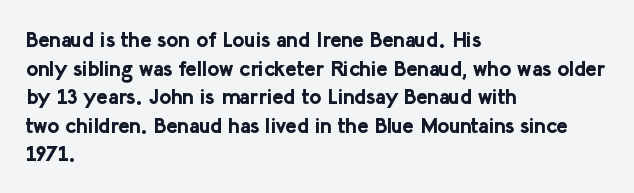
Notice how descenders clear the ascenders below comfortably — that's standard leading. Clear beneath every line of the passage. These lines are set flush left with a ragged right edge. The type sits square on the baseline with zero lean. Each word holds together tightly as a unit, with standard inter-letter gaps.
